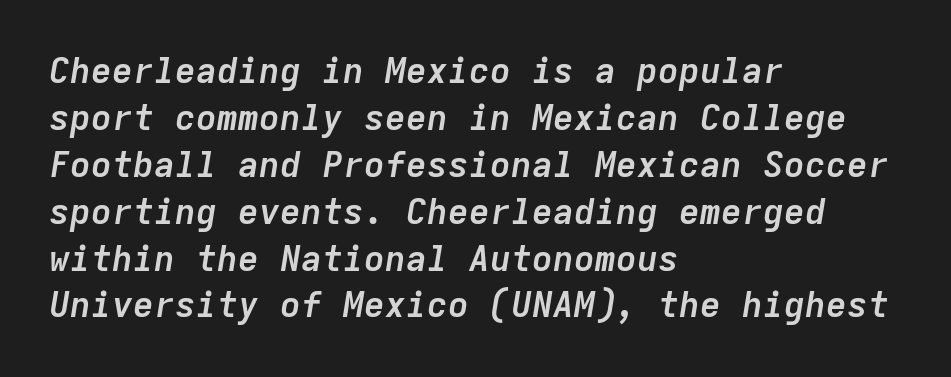
The image shows 35 px semibold type, italic (leaning right), monospaced; set left-aligned, normal line spacing (1.34x), normal letter spacing, not underlined; low stroke contrast and a medium x-height.
